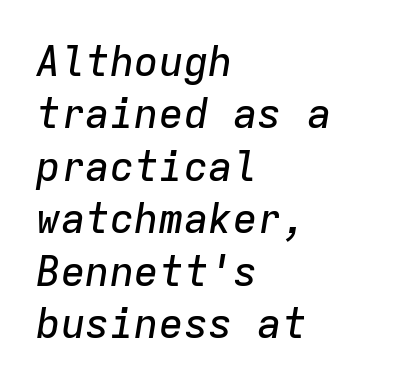
Line spacing here is normal. This rendering uses left alignment, leaving the right contour irregular. Clear beneath every line of the passage. Each letter, wide or thin by design, is forced into the same width here.
